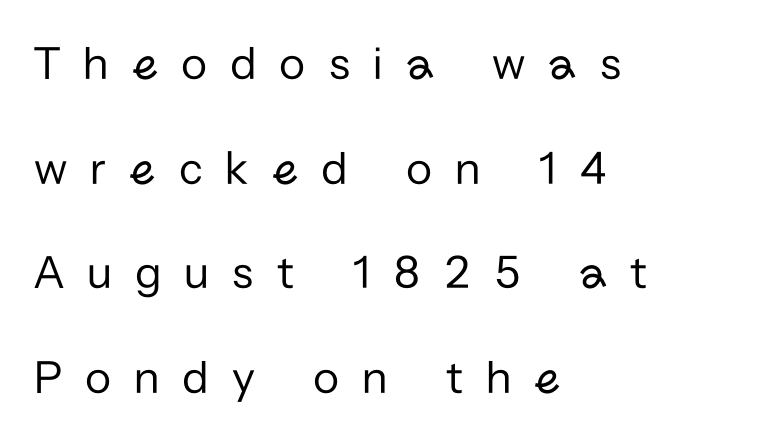
{"serif": "no", "italic": "no", "bold": "no", "weight": "regular", "width": "normal", "stroke_contrast": "low", "x_height": "medium", "monospaced": "no", "underline": "no", "align": "left", "line_spacing": "loose", "line_spacing_ratio": 2.18, "letter_spacing": "wide", "letter_spacing_em": 0.48, "glyph_px": 48}
